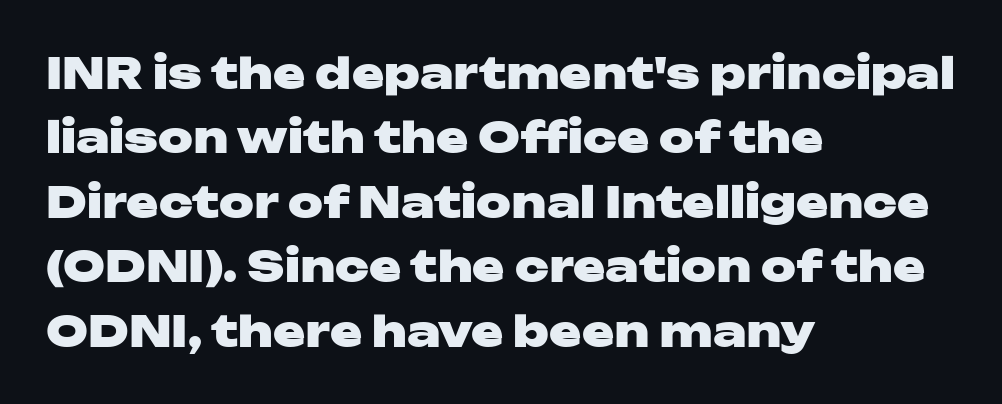
Q: Is the text bold? A: Yes.
Q: Is the text italic (slanted)? A: No, it is upright.
Q: Is the typeface a serif or a sans-serif typeface? A: Sans-serif.
Q: Is the text underlined? A: No.
Q: How is the paragraph aligned? A: Left-aligned.
Q: Is the spacing between letters normal or unusually wide? A: Normal.
Q: Is the spacing between lines tight, normal or loose? A: Normal.
Q: Width (condensed, normal, or wide)? A: Wide.
Q: Stroke contrast? A: Low.
Q: x-height? A: Medium.
Q: Monospaced? A: No.
